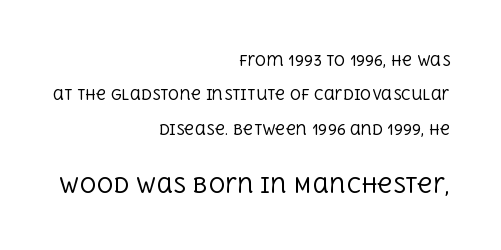
The image shows 21 px text type, upright; set right-aligned, loose line spacing (2.46x), normal letter spacing, not underlined; the second (bottom) block is 1.5x larger.
